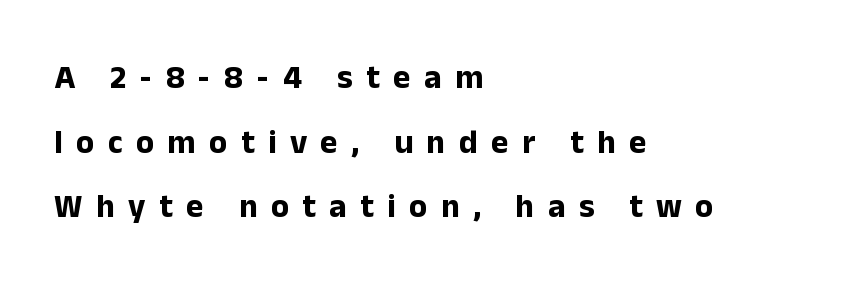
In CSS terms this would be text-align: left. The letters advance in unequal steps, a hallmark of proportional type. In terms of letterform style, serifs are entirely absent. The space between consecutive lines is lavish. The specimen omits any rule beneath the text block's lines.
